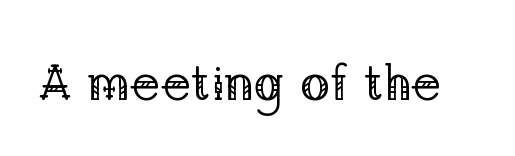
The image shows 50 px regular-weight serif type, upright; set normal letter spacing, not underlined; low stroke contrast and a medium x-height.
